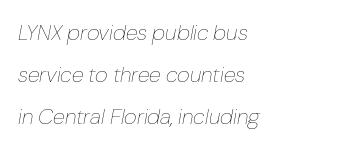
Q: Is the text bold? A: No.
Q: Is the text italic (slanted)? A: Yes, it leans right by about 10 degrees.
Q: Is the text underlined? A: No.
Q: How is the paragraph aligned? A: Left-aligned.
Q: Is the spacing between letters normal or unusually wide? A: Normal.
Q: Is the spacing between lines tight, normal or loose? A: Loose.
